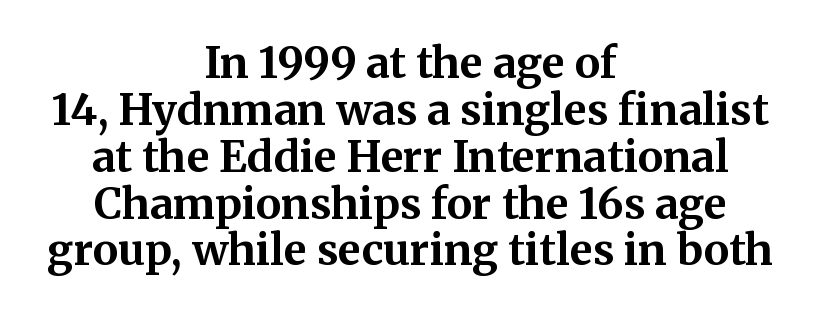
The image shows 43 px bold serif type, upright; set centered, tight line spacing (1.09x), normal letter spacing, not underlined; medium stroke contrast and a medium x-height.
